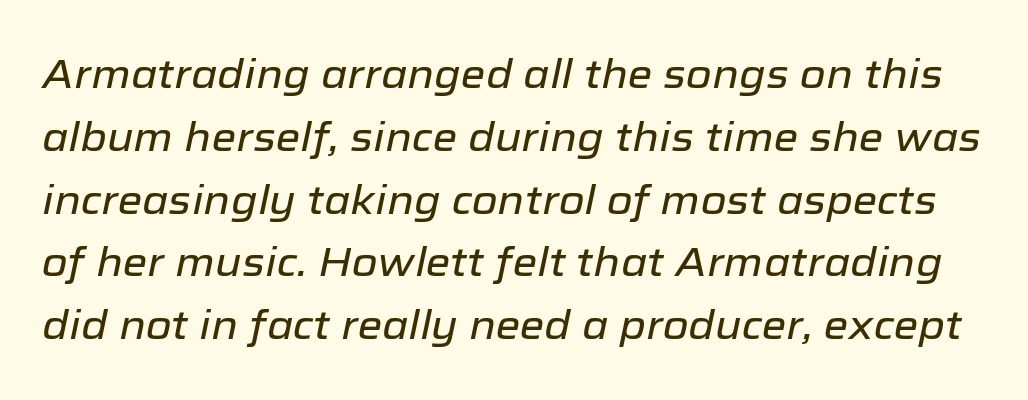
{"italic": "yes", "lean": "right", "slant_degrees": 12, "width": "normal", "stroke_contrast": "low", "x_height": "medium", "monospaced": "no", "underline": "no", "line_spacing": "normal", "line_spacing_ratio": 1.57, "letter_spacing": "normal", "letter_spacing_em": 0.0, "glyph_px": 40}
